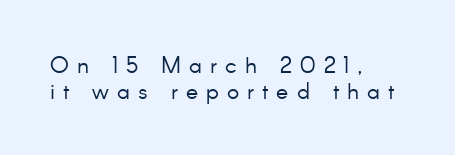
{"italic": "no", "bold": "no", "underline": "no", "align": "left", "line_spacing": "tight", "line_spacing_ratio": 1.14, "letter_spacing": "wide", "letter_spacing_em": 0.35, "glyph_px": 23}
